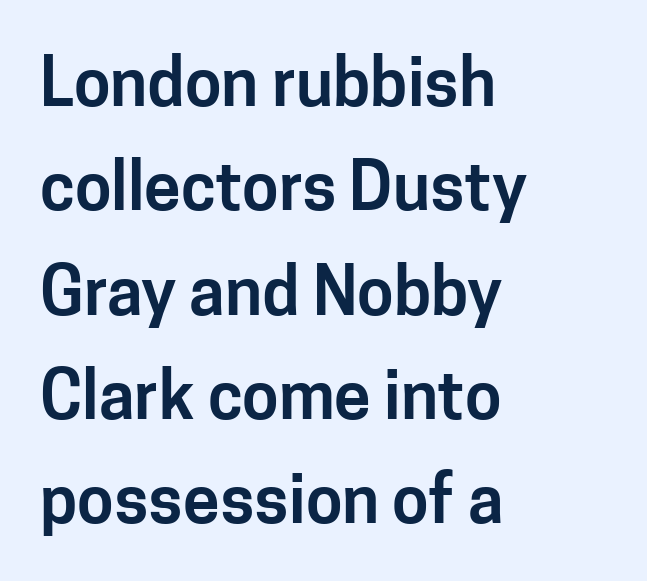
{"serif": "no", "italic": "no", "width": "normal", "stroke_contrast": "low", "x_height": "medium", "monospaced": "no", "underline": "no", "align": "left", "line_spacing": "normal", "line_spacing_ratio": 1.58, "letter_spacing": "normal", "letter_spacing_em": 0.0, "glyph_px": 66}
